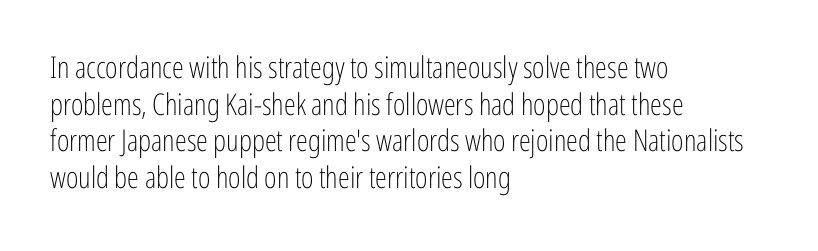
{"serif": "no", "italic": "no", "bold": "no", "weight": "light", "width": "condensed", "stroke_contrast": "low", "x_height": "medium", "monospaced": "no", "underline": "no", "align": "left", "line_spacing_ratio": 1.22, "letter_spacing": "normal", "letter_spacing_em": 0.0, "glyph_px": 30}
